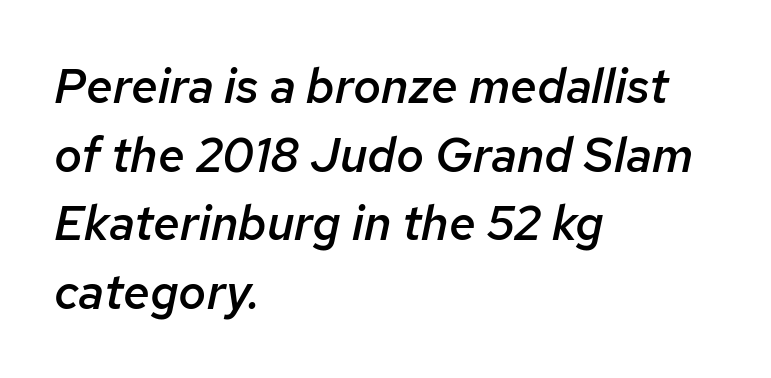
Q: Is the text bold? A: Semi-bold.
Q: Is the text italic (slanted)? A: Yes, it leans right by about 12 degrees.
Q: Is the text underlined? A: No.
Q: How is the paragraph aligned? A: Left-aligned.
Q: Is the spacing between letters normal or unusually wide? A: Normal.
Q: Is the spacing between lines tight, normal or loose? A: Normal.
Q: Width (condensed, normal, or wide)? A: Normal.
Q: Stroke contrast? A: Low.
Q: x-height? A: Medium.
Q: Monospaced? A: No.
